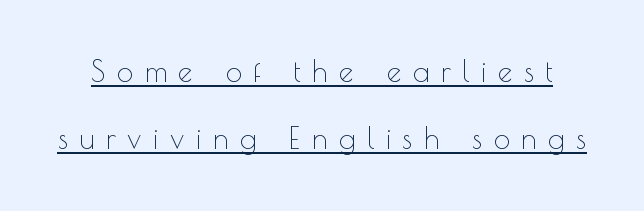
Q: Is the text bold? A: No.
Q: Is the text italic (slanted)? A: No, it is upright.
Q: Is the typeface a serif or a sans-serif typeface? A: Sans-serif.
Q: Is the text underlined? A: Yes.
Q: Is the spacing between letters normal or unusually wide? A: Unusually wide.
Q: Is the spacing between lines tight, normal or loose? A: Loose.
Q: Width (condensed, normal, or wide)? A: Normal.
Q: x-height? A: Small.
Q: Monospaced? A: No.
